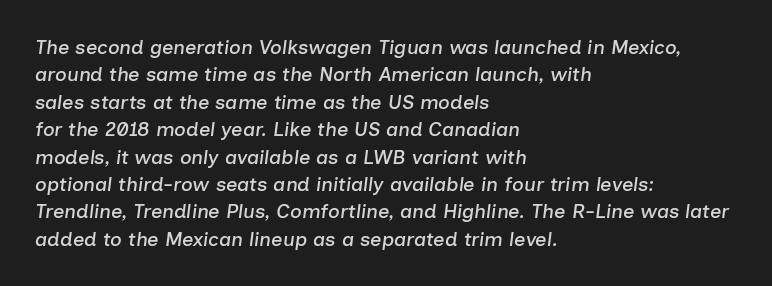
The image shows 20 px text type, italic (leaning right); set left-aligned, normal line spacing (1.37x), normal letter spacing, not underlined.
